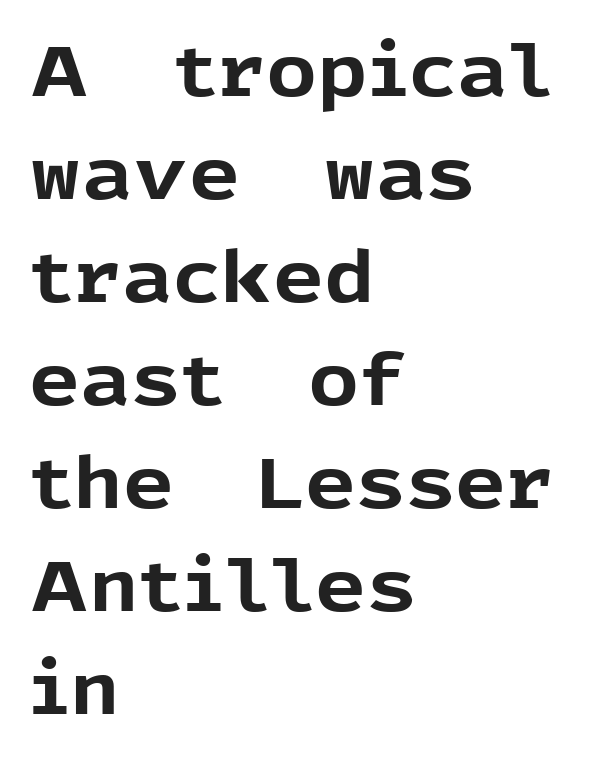
Q: Is the text bold? A: Yes.
Q: Is the text italic (slanted)? A: No, it is upright.
Q: Is the typeface a serif or a sans-serif typeface? A: Sans-serif.
Q: Is the text underlined? A: No.
Q: How is the paragraph aligned? A: Left-aligned.
Q: Is the spacing between letters normal or unusually wide? A: Normal.
Q: Is the spacing between lines tight, normal or loose? A: Normal.
Q: Width (condensed, normal, or wide)? A: Normal.
Q: x-height? A: Medium.
Q: Monospaced? A: No.
